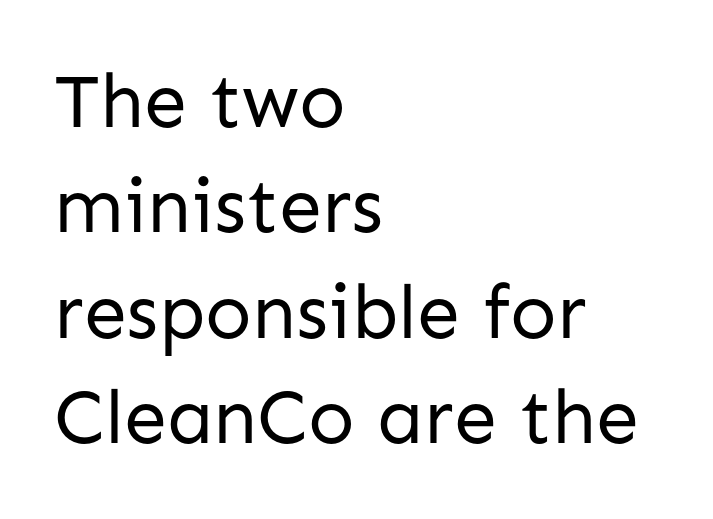
Q: Is the text bold? A: No.
Q: Is the text italic (slanted)? A: No, it is upright.
Q: Is the typeface a serif or a sans-serif typeface? A: Sans-serif.
Q: Is the text underlined? A: No.
Q: How is the paragraph aligned? A: Left-aligned.
Q: Is the spacing between letters normal or unusually wide? A: Normal.
Q: Is the spacing between lines tight, normal or loose? A: Normal.
Q: Width (condensed, normal, or wide)? A: Normal.
Q: Stroke contrast? A: Low.
Q: x-height? A: Medium.
Q: Monospaced? A: No.
